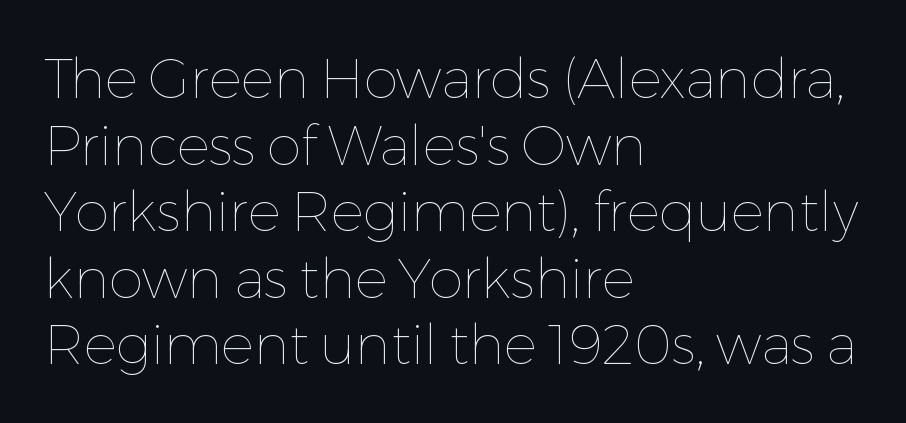
{"italic": "no", "bold": "no", "weight": "thin", "width": "normal", "stroke_contrast": "low", "x_height": "medium", "monospaced": "no", "underline": "no", "align": "left", "line_spacing_ratio": 1.21, "letter_spacing": "normal", "letter_spacing_em": 0.0, "glyph_px": 55}
